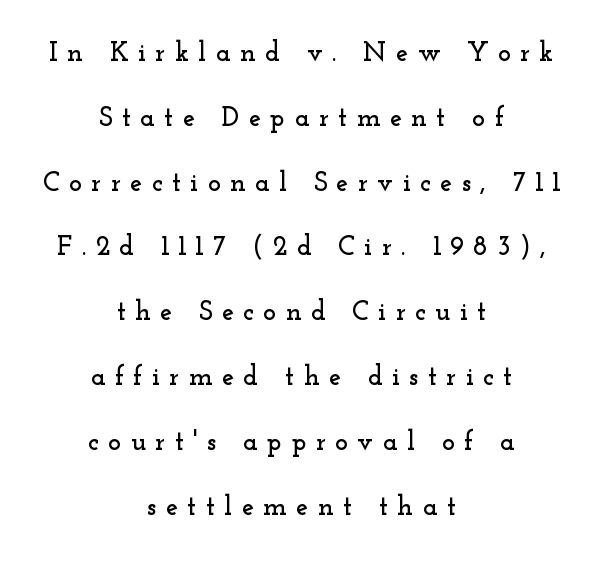
The image shows 27 px text type, upright; set centered, loose line spacing (2.4x), unusually wide letter spacing (+0.35 em), not underlined.
